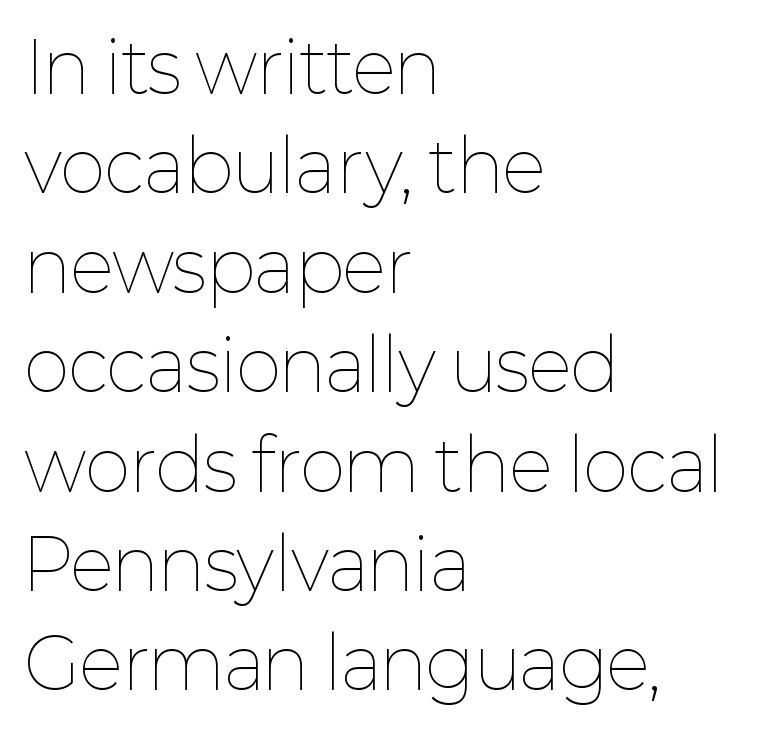
{"italic": "no", "bold": "no", "weight": "thin", "width": "normal", "stroke_contrast": "low", "x_height": "medium", "monospaced": "no", "underline": "no", "align": "left", "line_spacing": "normal", "line_spacing_ratio": 1.42, "letter_spacing": "normal", "letter_spacing_em": 0.0, "glyph_px": 70}
